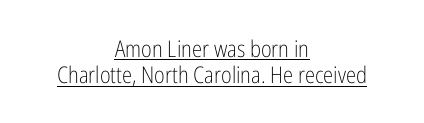
Q: Is the text bold? A: No.
Q: Is the text italic (slanted)? A: No, it is upright.
Q: Is the text underlined? A: Yes.
Q: How is the paragraph aligned? A: Centered.
Q: Is the spacing between letters normal or unusually wide? A: Normal.
Q: Is the spacing between lines tight, normal or loose? A: Tight.
